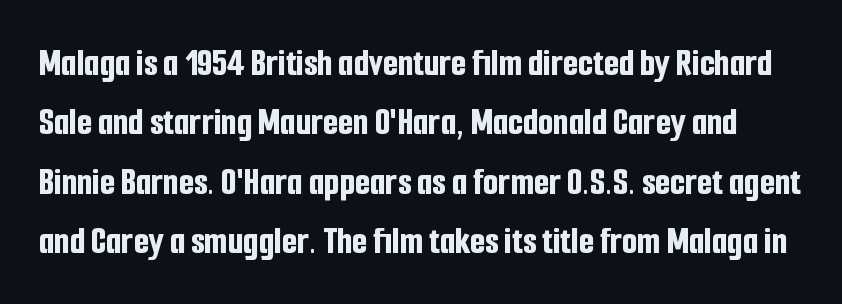
The image shows 39 px bold, condensed sans-serif type, upright; set normal line spacing (1.52x), normal letter spacing, not underlined; low stroke contrast and a medium x-height.
